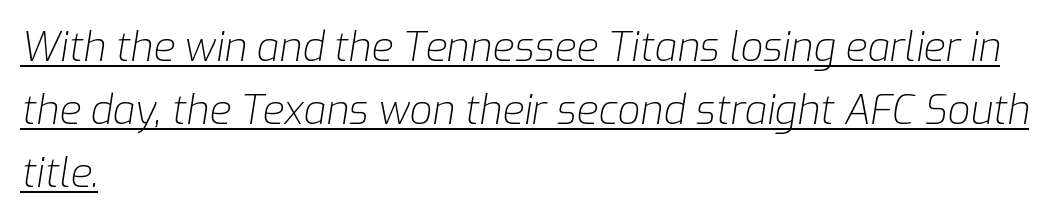
Q: Is the text bold? A: No.
Q: Is the text italic (slanted)? A: Yes, it leans right by about 9 degrees.
Q: Is the text underlined? A: Yes.
Q: How is the paragraph aligned? A: Left-aligned.
Q: Is the spacing between letters normal or unusually wide? A: Normal.
Q: Is the spacing between lines tight, normal or loose? A: Normal.
Q: Width (condensed, normal, or wide)? A: Normal.
Q: Stroke contrast? A: Low.
Q: x-height? A: Medium.
Q: Monospaced? A: No.
